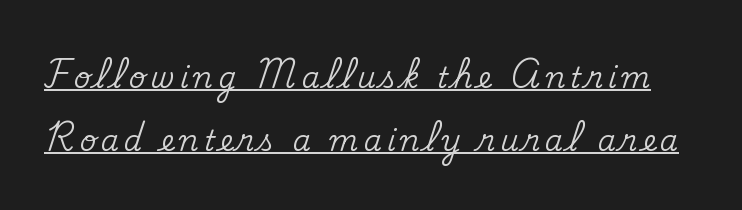
{"width": "normal", "stroke_contrast": "medium", "x_height": "small", "monospaced": "no", "underline": "yes", "line_spacing": "loose", "line_spacing_ratio": 2.17, "glyph_px": 29}
